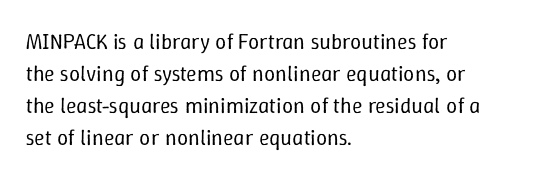
Q: Is the text bold? A: No.
Q: Is the text italic (slanted)? A: No, it is upright.
Q: Is the text underlined? A: No.
Q: How is the paragraph aligned? A: Left-aligned.
Q: Is the spacing between letters normal or unusually wide? A: Normal.
Q: Is the spacing between lines tight, normal or loose? A: Normal.
